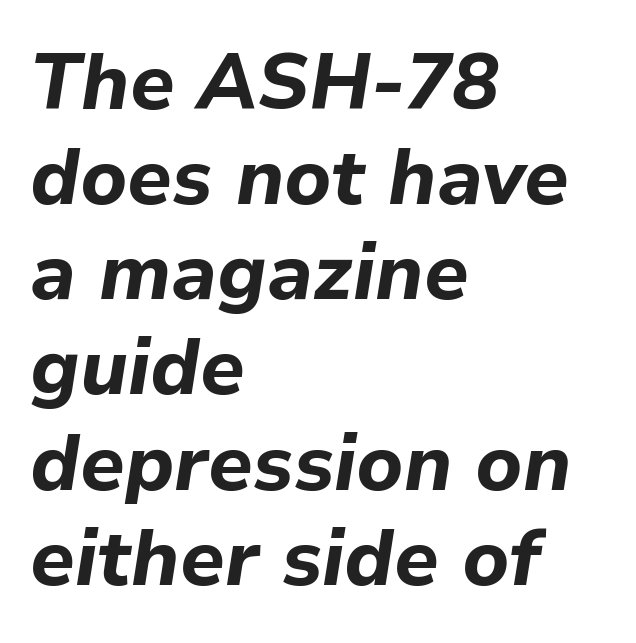
Q: Is the text bold? A: Yes.
Q: Is the text italic (slanted)? A: Yes, it leans right by about 9 degrees.
Q: Is the text underlined? A: No.
Q: How is the paragraph aligned? A: Left-aligned.
Q: Is the spacing between letters normal or unusually wide? A: Normal.
Q: Width (condensed, normal, or wide)? A: Normal.
Q: Stroke contrast? A: Low.
Q: x-height? A: Medium.
Q: Monospaced? A: No.
